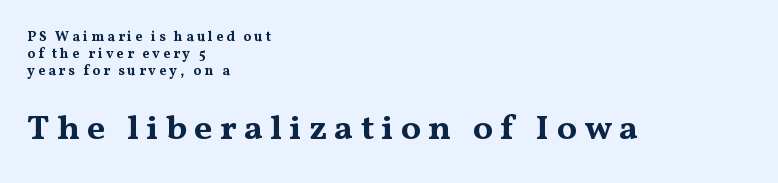
Q: Is the text bold? A: Yes.
Q: Is the text italic (slanted)? A: No, it is upright.
Q: Is the typeface a serif or a sans-serif typeface? A: Serif.
Q: Is the text underlined? A: No.
Q: How is the paragraph aligned? A: Left-aligned.
Q: Is the spacing between letters normal or unusually wide? A: Unusually wide.
Q: Which block of text is set in a larger size, the first (top) or the second (bottom)? A: The second (bottom) one.
Q: Width (condensed, normal, or wide)? A: Wide.
Q: Stroke contrast? A: Medium.
Q: x-height? A: Medium.
Q: Monospaced? A: No.
